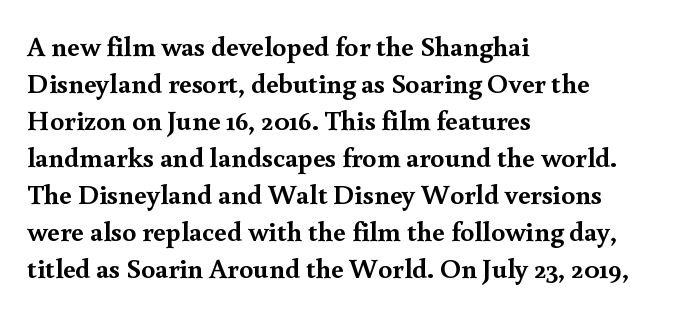
Q: Is the text bold? A: Yes.
Q: Is the text italic (slanted)? A: No, it is upright.
Q: Is the typeface a serif or a sans-serif typeface? A: Serif.
Q: Is the text underlined? A: No.
Q: How is the paragraph aligned? A: Left-aligned.
Q: Is the spacing between letters normal or unusually wide? A: Normal.
Q: Is the spacing between lines tight, normal or loose? A: Normal.
Q: Width (condensed, normal, or wide)? A: Normal.
Q: x-height? A: Small.
Q: Monospaced? A: No.
